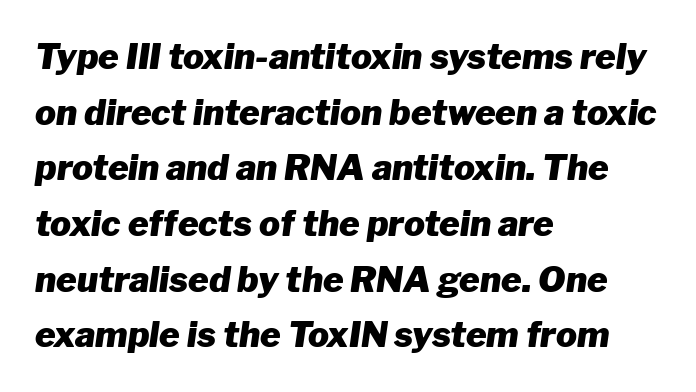
{"italic": "yes", "lean": "right", "slant_degrees": 8, "bold": "yes", "weight": "heavy", "width": "normal", "stroke_contrast": "low", "x_height": "medium", "monospaced": "no", "underline": "no", "align": "left", "line_spacing": "normal", "line_spacing_ratio": 1.59, "letter_spacing": "normal", "letter_spacing_em": 0.0, "glyph_px": 35}
